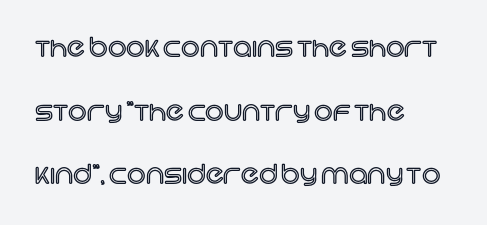
{"italic": "no", "underline": "no", "align": "left", "line_spacing": "loose", "line_spacing_ratio": 2.45, "letter_spacing": "normal", "letter_spacing_em": 0.0, "glyph_px": 26}
